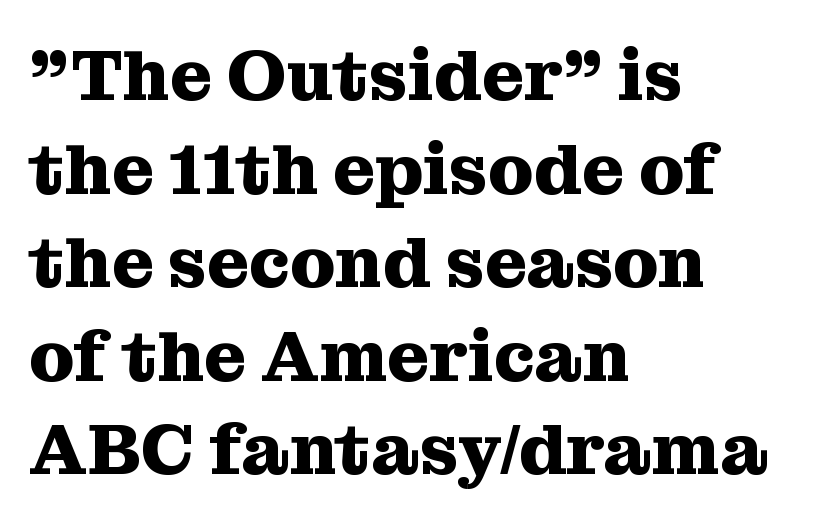
Q: Is the text bold? A: Yes.
Q: Is the text italic (slanted)? A: No, it is upright.
Q: Is the typeface a serif or a sans-serif typeface? A: Serif.
Q: Is the text underlined? A: No.
Q: How is the paragraph aligned? A: Left-aligned.
Q: Is the spacing between letters normal or unusually wide? A: Normal.
Q: Is the spacing between lines tight, normal or loose? A: Normal.
Q: Width (condensed, normal, or wide)? A: Normal.
Q: Stroke contrast? A: Medium.
Q: x-height? A: Medium.
Q: Monospaced? A: No.
